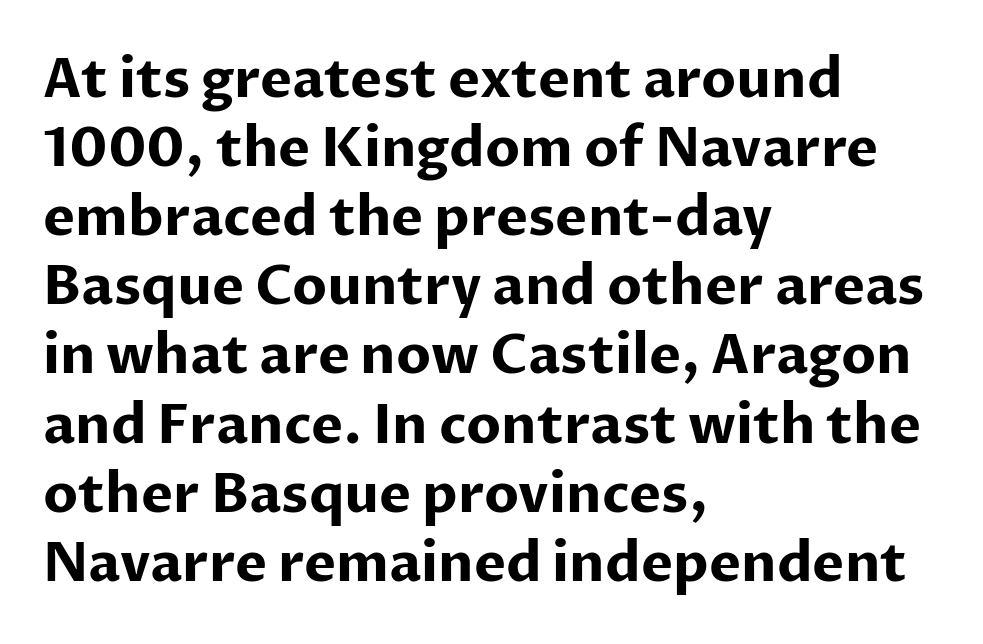
Q: Is the text bold? A: Yes.
Q: Is the text italic (slanted)? A: No, it is upright.
Q: Is the typeface a serif or a sans-serif typeface? A: Sans-serif.
Q: Is the text underlined? A: No.
Q: How is the paragraph aligned? A: Left-aligned.
Q: Is the spacing between letters normal or unusually wide? A: Normal.
Q: Is the spacing between lines tight, normal or loose? A: Normal.
Q: Width (condensed, normal, or wide)? A: Normal.
Q: Stroke contrast? A: Low.
Q: x-height? A: Medium.
Q: Monospaced? A: No.
